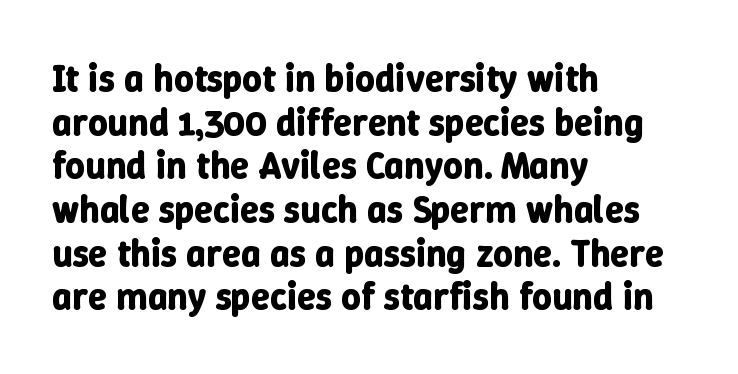
Anything drawn beneath the words? Only blank space. Every stem runs plumb, perpendicular to the baseline. Alignment: flush left. Vertically, the passage feels compressed, each row crowding the next. Here the designer chose a conventional face with non-uniform glyph widths. I'd describe the lettering as bold — thick and assertive.
